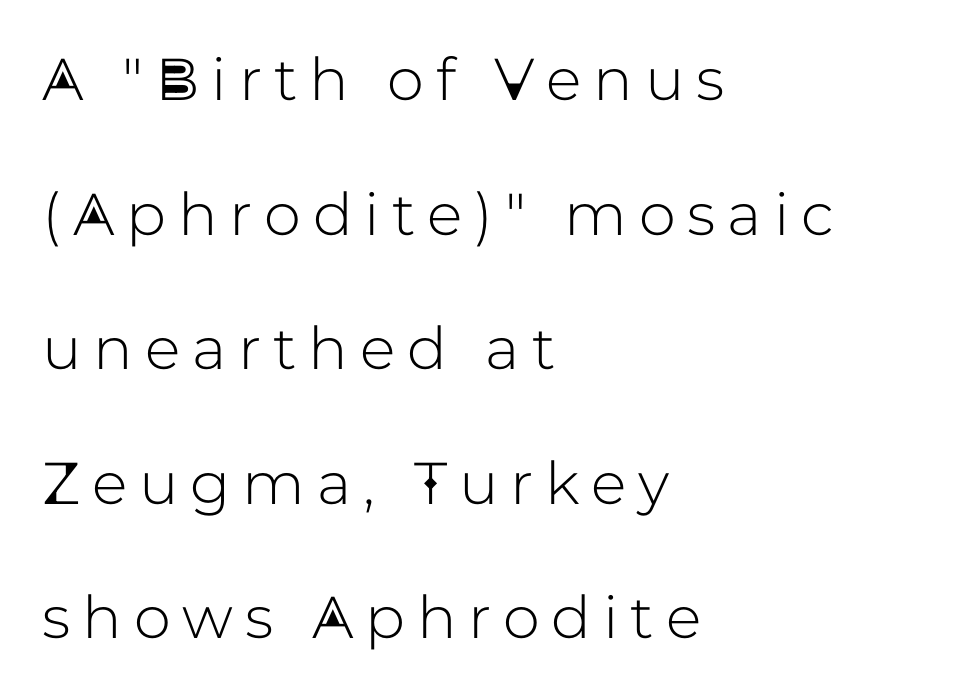
The image shows 59 px sans-serif type, upright; set left-aligned, loose line spacing (2.28x), unusually wide letter spacing (+0.2 em), not underlined; low stroke contrast and a medium x-height.
